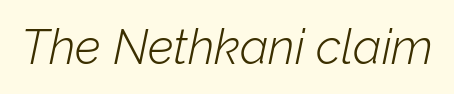
Q: Is the text bold? A: No.
Q: Is the text italic (slanted)? A: Yes, it leans right by about 12 degrees.
Q: Is the text underlined? A: No.
Q: Is the spacing between letters normal or unusually wide? A: Normal.
Q: Width (condensed, normal, or wide)? A: Normal.
Q: Stroke contrast? A: Low.
Q: x-height? A: Medium.
Q: Monospaced? A: No.
